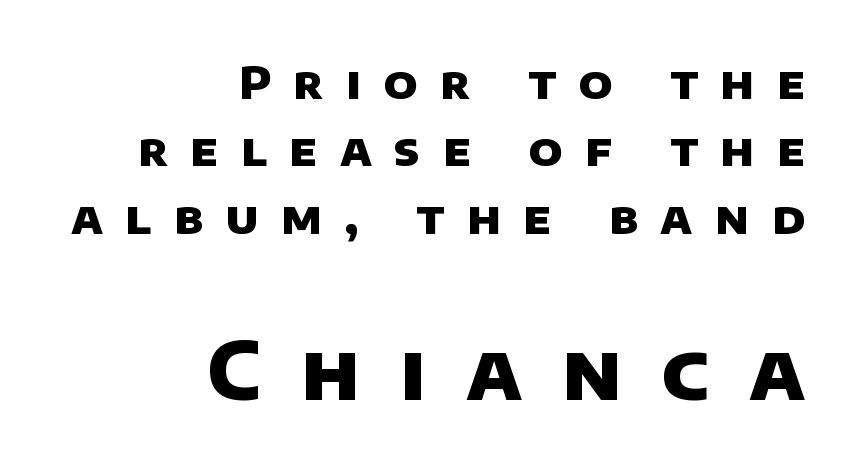
{"serif": "no", "bold": "yes", "weight": "heavy", "width": "normal", "stroke_contrast": "low", "x_height": "large", "monospaced": "no", "underline": "no", "align": "right", "line_spacing": "normal", "line_spacing_ratio": 1.5, "letter_spacing": "wide", "letter_spacing_em": 0.5, "larger_block": "second", "size_ratio": 1.76, "glyph_px": 79}
